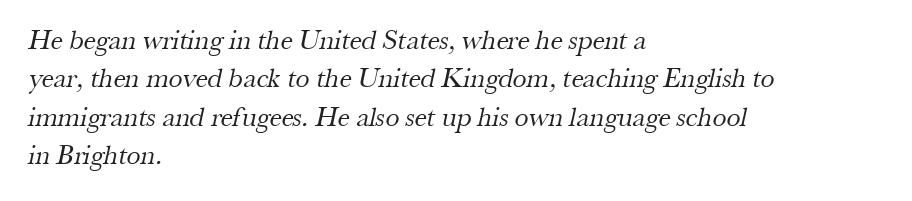
The letterforms sit shoulder to shoulder at normal distance. Casual observation: everything's shoved over to the left. Regarding serifs, this sample has them. Stroke mass is kept to a normal reading level or below.
